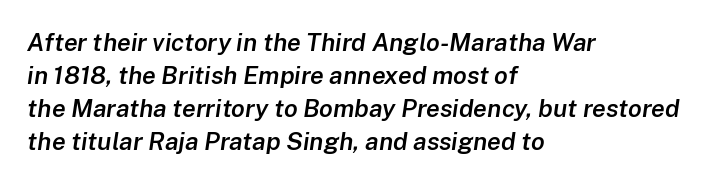
Q: Is the text bold? A: Semi-bold.
Q: Is the text italic (slanted)? A: Yes, it leans right by about 8 degrees.
Q: Is the text underlined? A: No.
Q: How is the paragraph aligned? A: Left-aligned.
Q: Is the spacing between letters normal or unusually wide? A: Normal.
Q: Is the spacing between lines tight, normal or loose? A: Normal.
